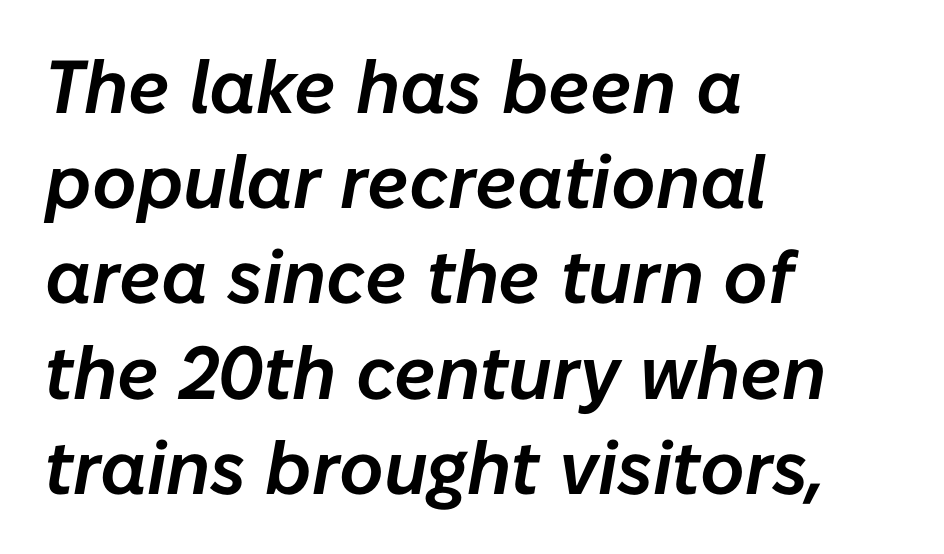
{"italic": "yes", "lean": "right", "slant_degrees": 10, "width": "normal", "stroke_contrast": "low", "x_height": "medium", "monospaced": "no", "underline": "no", "align": "left", "line_spacing": "normal", "line_spacing_ratio": 1.27, "letter_spacing": "normal", "letter_spacing_em": 0.0, "glyph_px": 75}
